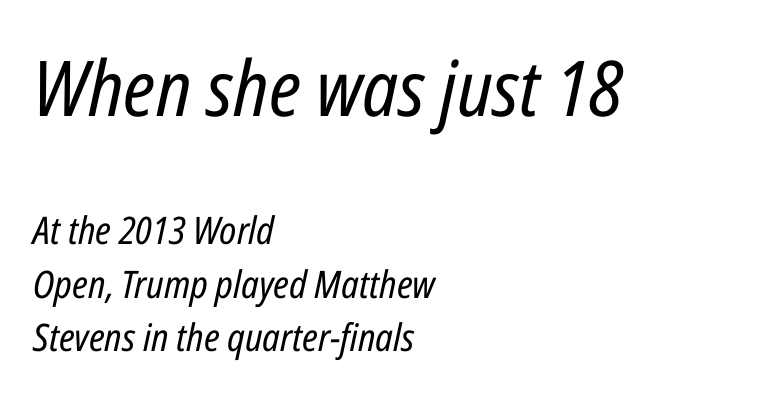
The image shows 77 px regular-weight, condensed type, italic (leaning right); set left-aligned, normal line spacing (1.41x), normal letter spacing, not underlined; the first (top) block is 2.03x larger; low stroke contrast and a medium x-height.
